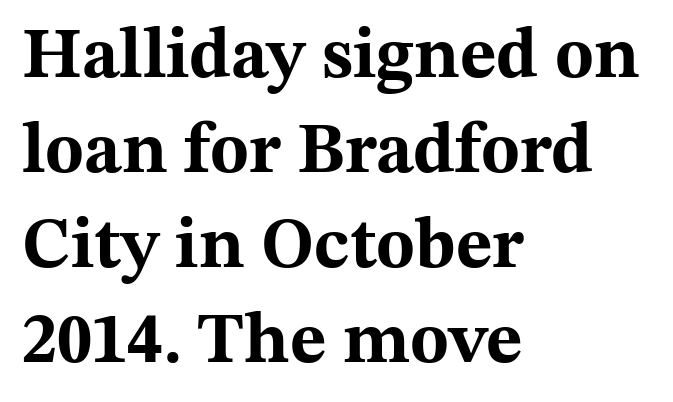
{"serif": "yes", "italic": "no", "bold": "yes", "weight": "bold", "width": "wide", "stroke_contrast": "medium", "x_height": "medium", "monospaced": "no", "underline": "no", "align": "left", "line_spacing": "normal", "line_spacing_ratio": 1.34, "letter_spacing": "normal", "letter_spacing_em": 0.0, "glyph_px": 71}
